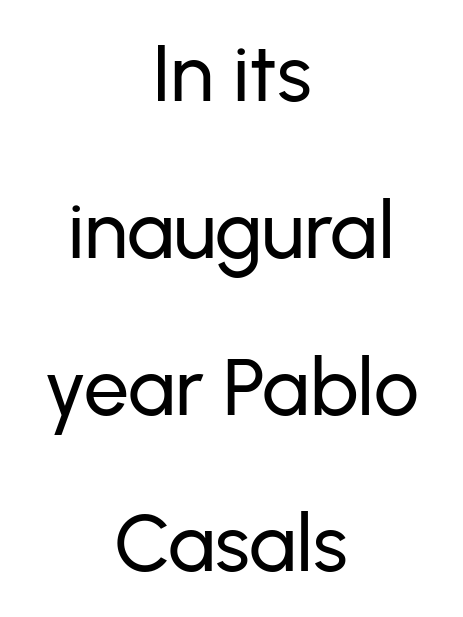
Alignment: centered. The space directly below the letters is spotless. Letter spacing: default. Think of a printed novel: that variable character pitch is what you see here. If you drew a line through each stem, it would be perfectly vertical. Interline gaps are noticeably wide in this sample.
